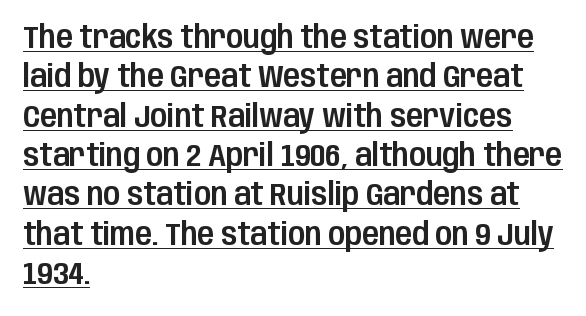
Q: Is the text italic (slanted)? A: No, it is upright.
Q: Is the typeface a serif or a sans-serif typeface? A: Sans-serif.
Q: Is the text underlined? A: Yes.
Q: How is the paragraph aligned? A: Left-aligned.
Q: Is the spacing between letters normal or unusually wide? A: Normal.
Q: Is the spacing between lines tight, normal or loose? A: Normal.
Q: Width (condensed, normal, or wide)? A: Condensed.
Q: Stroke contrast? A: Low.
Q: x-height? A: Large.
Q: Monospaced? A: No.
